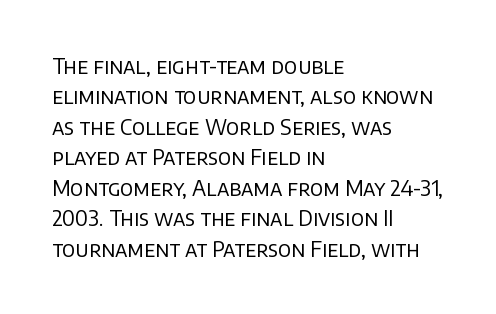
Q: Is the text bold? A: No.
Q: Is the text italic (slanted)? A: No, it is upright.
Q: Is the text underlined? A: No.
Q: How is the paragraph aligned? A: Left-aligned.
Q: Is the spacing between letters normal or unusually wide? A: Normal.
Q: Is the spacing between lines tight, normal or loose? A: Normal.
